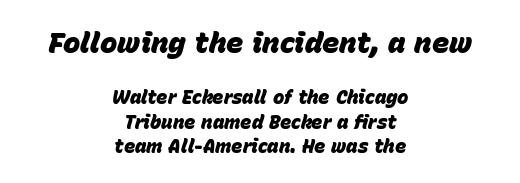
The image shows 29 px heavy type, italic (leaning right); set centered, normal line spacing (1.28x), normal letter spacing, not underlined; the first (top) block is 1.53x larger; low stroke contrast and a large x-height.
